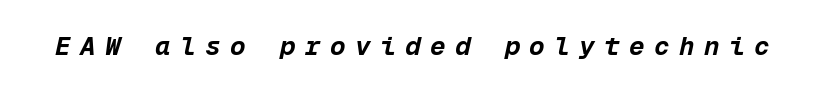
{"italic": "yes", "lean": "right", "slant_degrees": 12, "bold": "yes", "underline": "no", "letter_spacing": "wide", "letter_spacing_em": 0.36, "glyph_px": 26}
